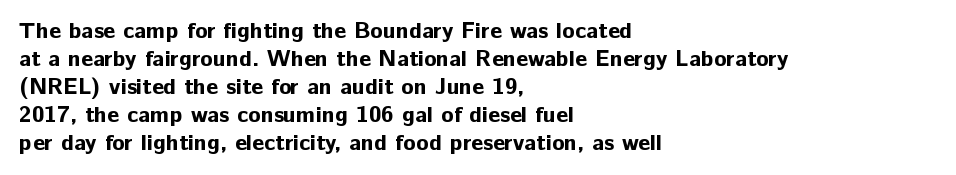
The image shows 23 px bold type, upright; set left-aligned, line spacing 1.22x, normal letter spacing, not underlined.
